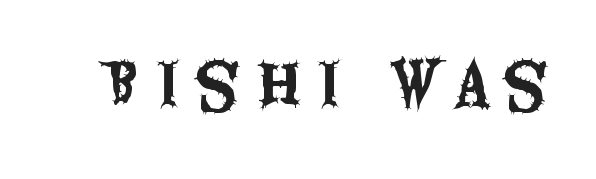
{"serif": "no", "italic": "no", "width": "condensed", "stroke_contrast": "medium", "x_height": "large", "monospaced": "no", "underline": "no", "letter_spacing": "wide", "letter_spacing_em": 0.28, "glyph_px": 58}
